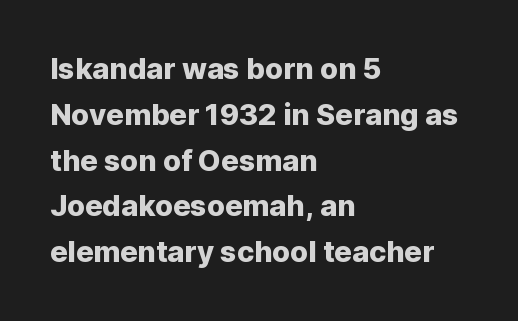
Q: Is the text italic (slanted)? A: No, it is upright.
Q: Is the typeface a serif or a sans-serif typeface? A: Sans-serif.
Q: Is the text underlined? A: No.
Q: How is the paragraph aligned? A: Left-aligned.
Q: Is the spacing between letters normal or unusually wide? A: Normal.
Q: Is the spacing between lines tight, normal or loose? A: Normal.
Q: Width (condensed, normal, or wide)? A: Normal.
Q: Stroke contrast? A: Low.
Q: x-height? A: Medium.
Q: Monospaced? A: No.
